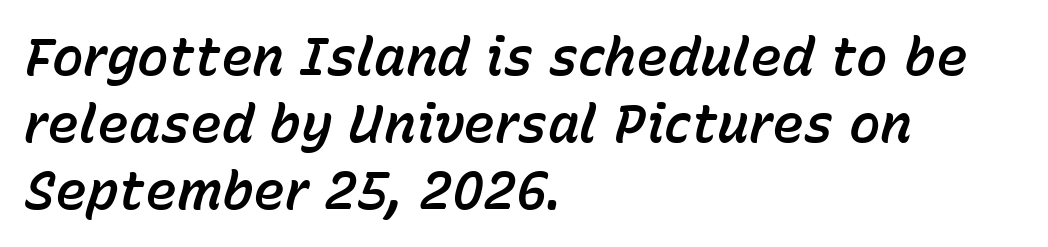
The image shows 53 px text type, italic (leaning right); set left-aligned, normal line spacing (1.26x), normal letter spacing, not underlined; low stroke contrast and a medium x-height.
